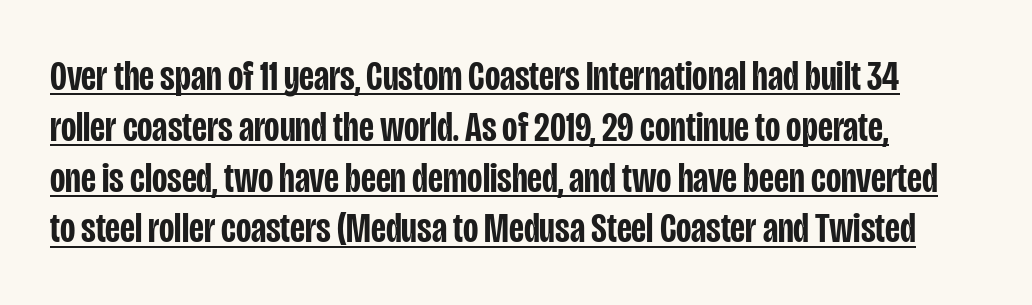
Q: Is the text bold? A: Semi-bold.
Q: Is the text italic (slanted)? A: No, it is upright.
Q: Is the typeface a serif or a sans-serif typeface? A: Sans-serif.
Q: Is the text underlined? A: Yes.
Q: How is the paragraph aligned? A: Left-aligned.
Q: Is the spacing between letters normal or unusually wide? A: Normal.
Q: Width (condensed, normal, or wide)? A: Condensed.
Q: Stroke contrast? A: Low.
Q: x-height? A: Large.
Q: Monospaced? A: No.
